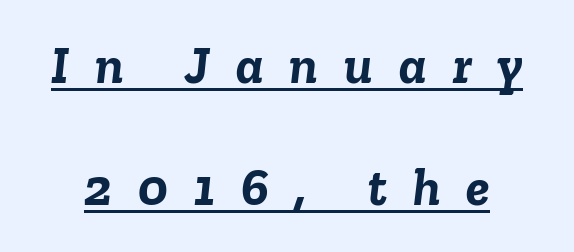
Q: Is the text bold? A: Yes.
Q: Is the text italic (slanted)? A: Yes, it leans right by about 6 degrees.
Q: Is the text underlined? A: Yes.
Q: Is the spacing between letters normal or unusually wide? A: Unusually wide.
Q: Is the spacing between lines tight, normal or loose? A: Loose.
Q: Width (condensed, normal, or wide)? A: Normal.
Q: Stroke contrast? A: Low.
Q: x-height? A: Medium.
Q: Monospaced? A: No.
